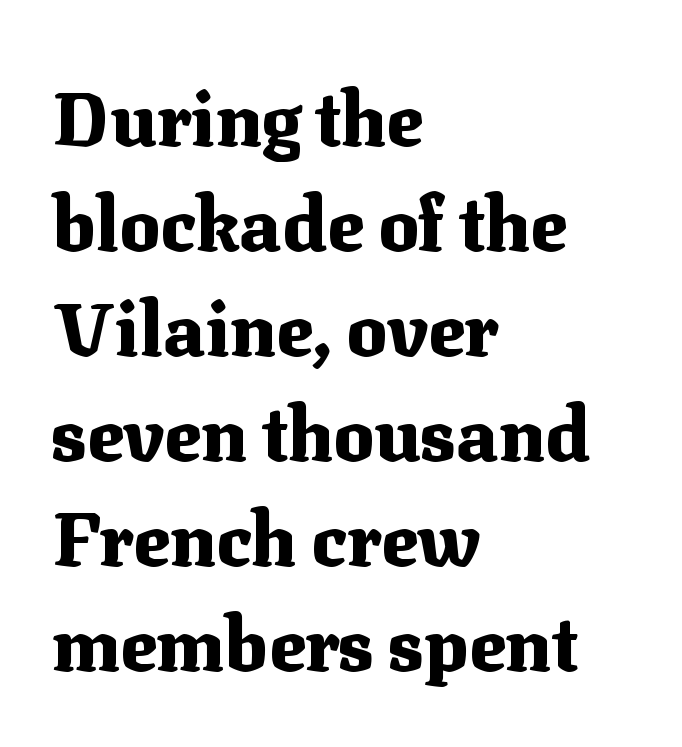
{"serif": "yes", "italic": "no", "bold": "yes", "weight": "heavy", "width": "normal", "stroke_contrast": "medium", "x_height": "medium", "monospaced": "no", "underline": "no", "align": "left", "line_spacing": "normal", "line_spacing_ratio": 1.4, "letter_spacing": "normal", "letter_spacing_em": 0.0, "glyph_px": 75}
